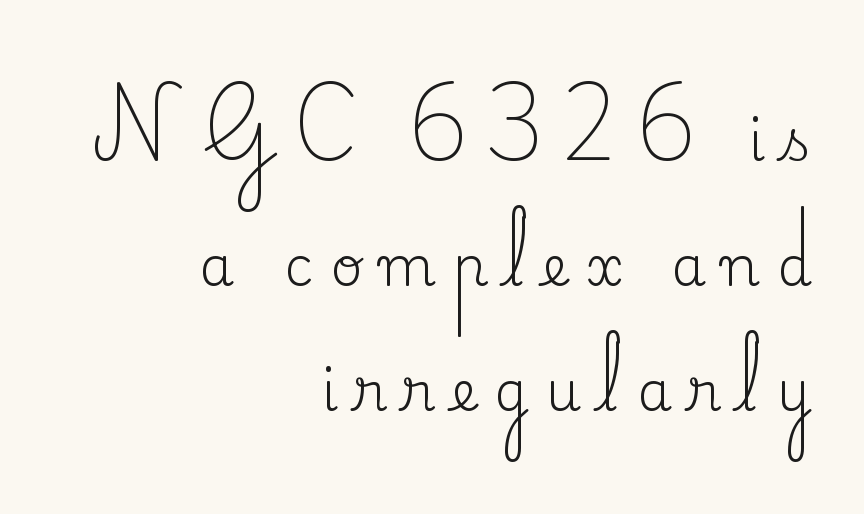
The image shows 56 px regular-weight serif type, upright; set right-aligned, loose line spacing (2.23x), unusually wide letter spacing (+0.3 em), not underlined; medium stroke contrast and a small x-height.
